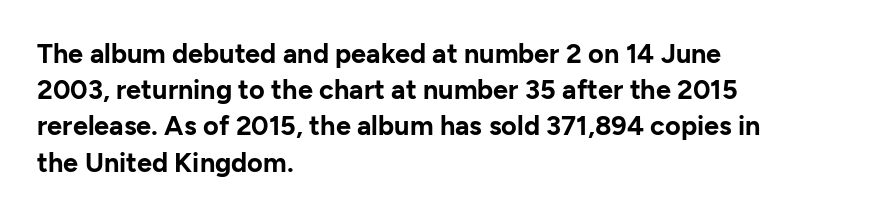
{"italic": "no", "bold": "yes", "underline": "no", "align": "left", "line_spacing": "normal", "line_spacing_ratio": 1.34, "letter_spacing": "normal", "letter_spacing_em": 0.0, "glyph_px": 27}
